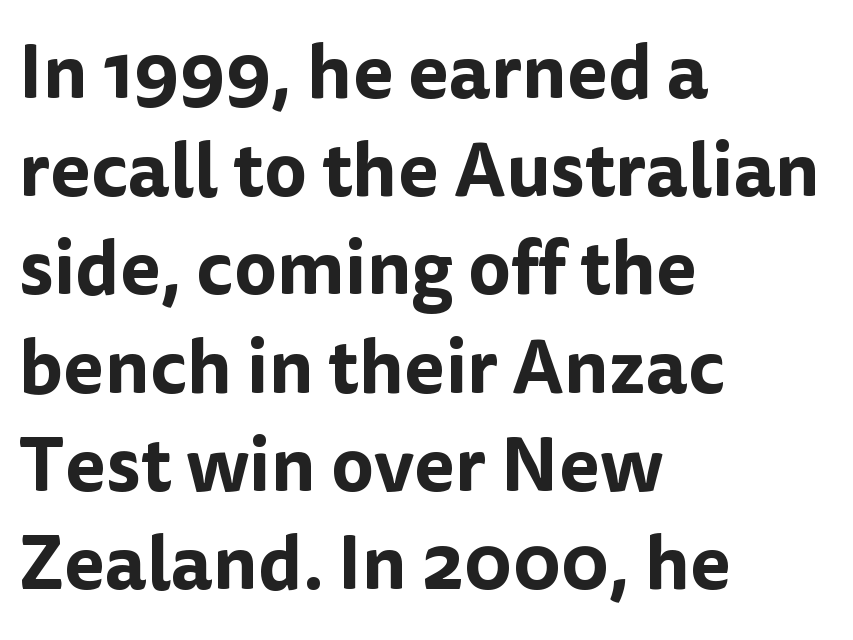
Posture: straight, roman, zero tilt. All the whitespace from short lines collects on the right. Spacing verdict: proportional, widths tailored to each character. Letters rest on an invisible, unmarked baseline. Is this a sans? Yes — the strokes have no serifs. Summary of vertical rhythm: regular, with standard interline spacing.
